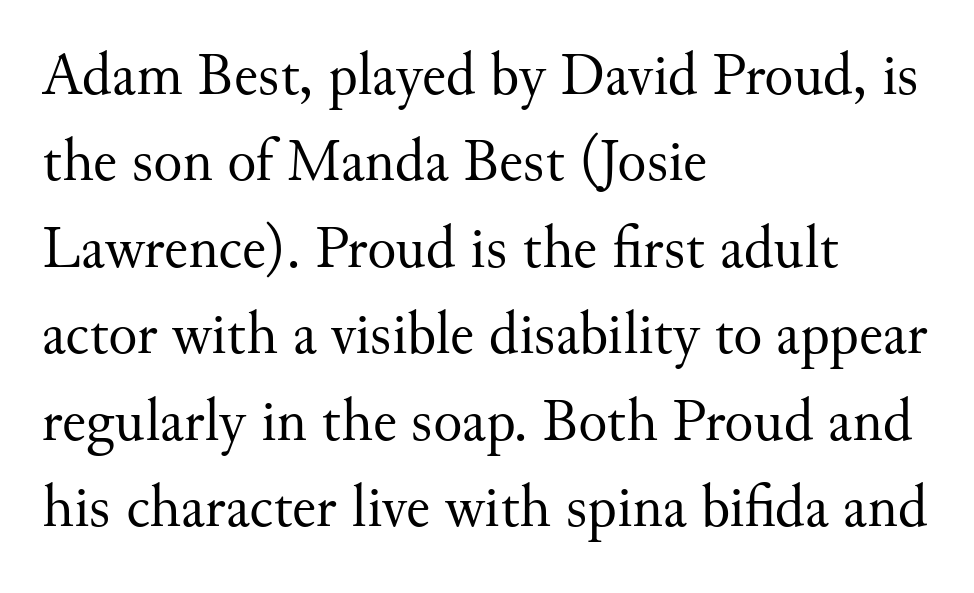
The image shows 60 px regular-weight serif type, upright; set left-aligned, normal line spacing (1.44x), normal letter spacing, not underlined; medium stroke contrast and a small x-height.
